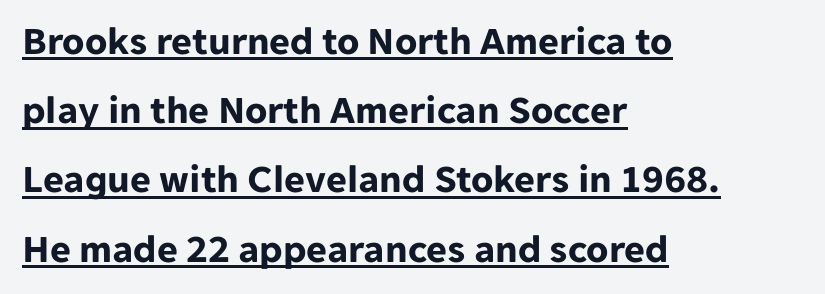
The image shows 40 px bold sans-serif type, upright; set left-aligned, line spacing 1.73x, normal letter spacing, underlined; low stroke contrast and a medium x-height.
